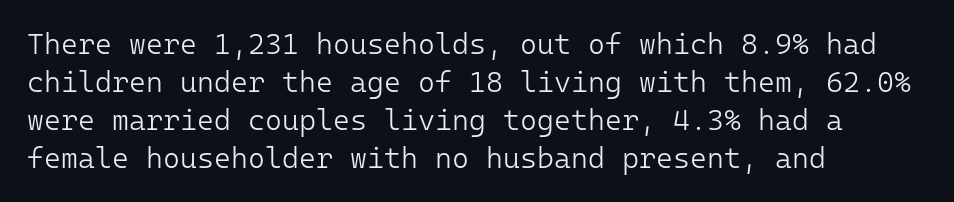
The image shows 29 px light sans-serif type, upright, monospaced; set left-aligned, normal line spacing (1.31x), normal letter spacing, not underlined; low stroke contrast and a medium x-height.
